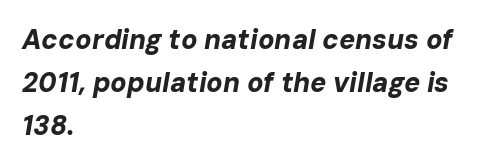
{"italic": "yes", "lean": "right", "slant_degrees": 10, "bold": "yes", "underline": "no", "align": "left", "line_spacing": "normal", "line_spacing_ratio": 1.6, "letter_spacing": "normal", "letter_spacing_em": 0.0, "glyph_px": 27}
